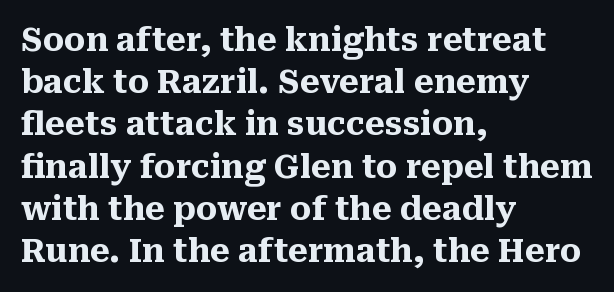
Think of a printed novel: that variable character pitch is what you see here. If you drew a line through each stem, it would be perfectly vertical. The gap between lines stays unmarked. Regarding leading, the lines here are spaced in the standard way. These lines keep a tight, regular rhythm from letter to letter. The rendering shows small feet on the letterforms — a serif design.
